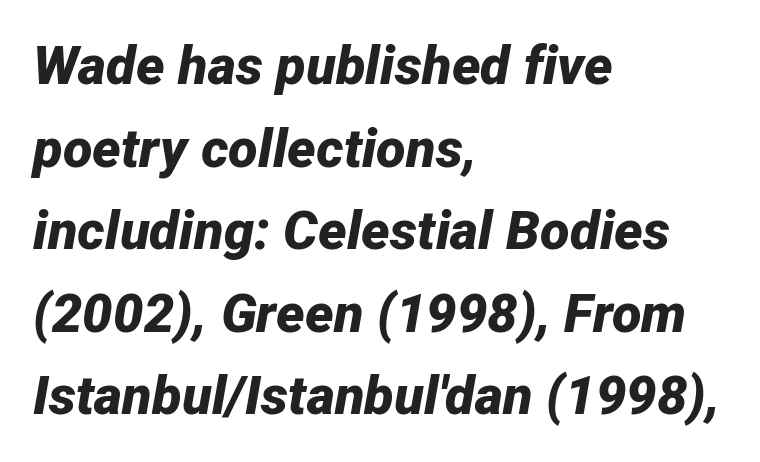
A classic flush-left, rag-right setting is used for this passage. The face used here has a pronounced slope to its letters. Typographic density is high because the face is bold. Do the characters align in a grid? No, the font is proportional. What's the leading like? Ordinary, nothing unusual. The letters sit at their default tracking, neither squeezed nor spread.
